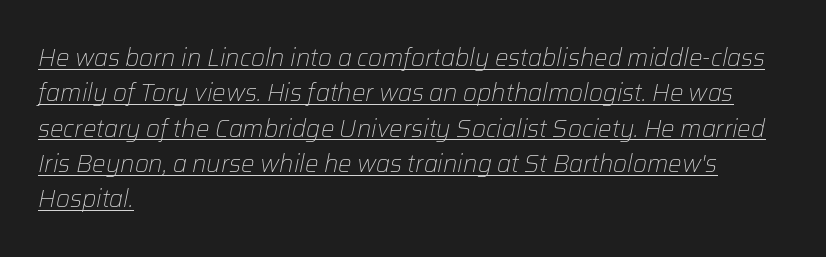
Q: Is the text bold? A: No.
Q: Is the text italic (slanted)? A: Yes, it leans right by about 12 degrees.
Q: Is the text underlined? A: Yes.
Q: How is the paragraph aligned? A: Left-aligned.
Q: Is the spacing between letters normal or unusually wide? A: Normal.
Q: Is the spacing between lines tight, normal or loose? A: Normal.
